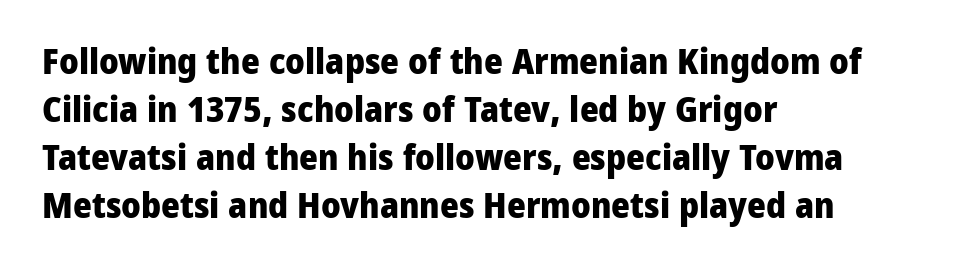
{"serif": "no", "italic": "no", "bold": "yes", "weight": "heavy", "width": "normal", "stroke_contrast": "low", "x_height": "medium", "monospaced": "no", "underline": "no", "align": "left", "line_spacing": "normal", "line_spacing_ratio": 1.33, "letter_spacing": "normal", "letter_spacing_em": 0.0, "glyph_px": 36}
